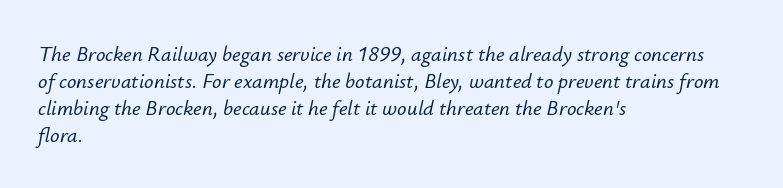
The gap between lines stays unmarked. Line starts are locked; line ends wander. Rendered with sloped, italic letterforms. What stands out about the letter spacing? Nothing — it is the standard amount. Line spacing here is normal.
